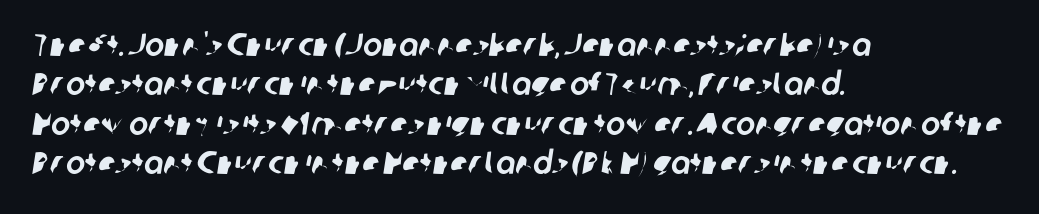
The image shows 32 px sans-serif type; set left-aligned, line spacing 1.23x, normal letter spacing, not underlined; low stroke contrast and a medium x-height.
